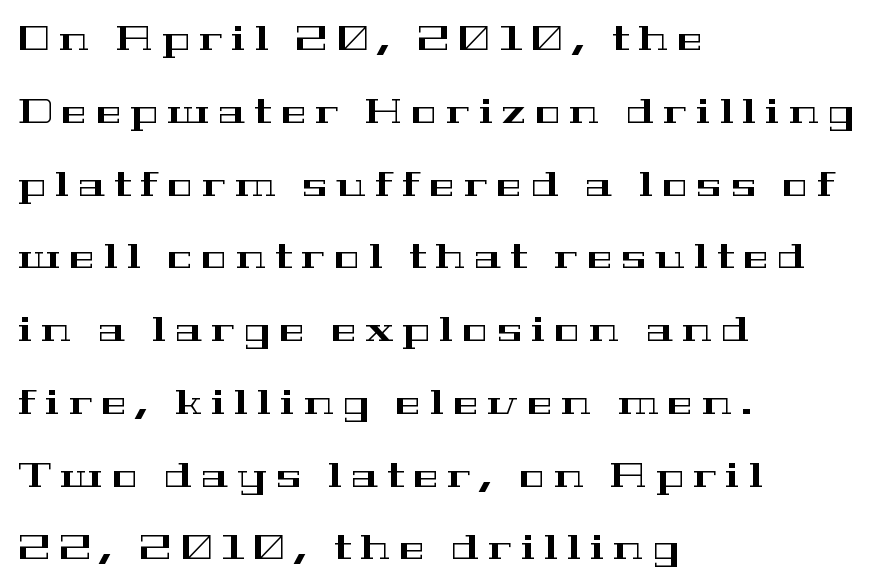
The image shows 34 px wide serif type, upright; set left-aligned, loose line spacing (2.14x), unusually wide letter spacing (+0.27 em), not underlined; high stroke contrast and a medium x-height.
